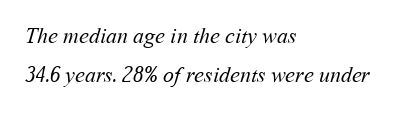
The rendering keeps characters at their native spacing. The weight tops out at a normal text grade. Any mark beneath the type? The region is blank. Layout note: lines flush left.
